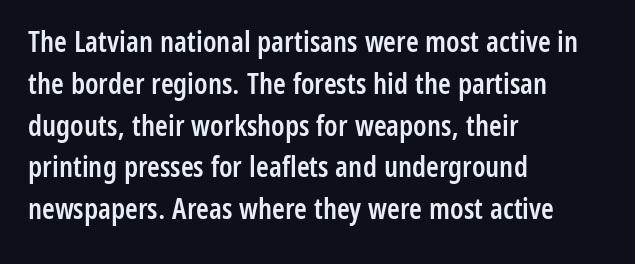
{"serif": "no", "italic": "no", "bold": "semi", "weight": "semibold", "width": "condensed", "stroke_contrast": "low", "x_height": "medium", "monospaced": "no", "underline": "no", "align": "left", "line_spacing": "normal", "line_spacing_ratio": 1.44, "letter_spacing": "normal", "letter_spacing_em": 0.0, "glyph_px": 29}
